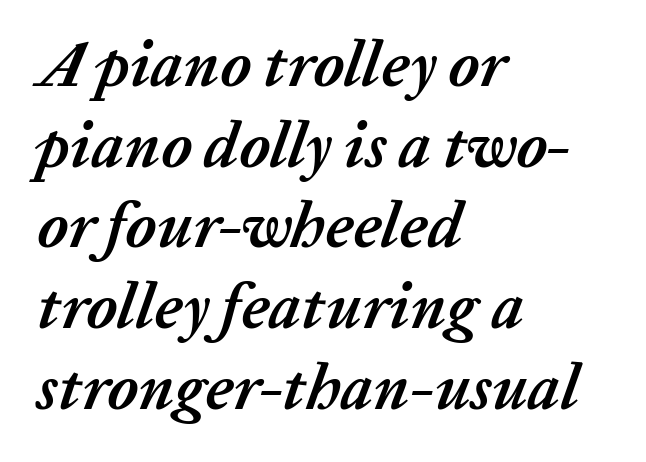
{"italic": "yes", "lean": "right", "slant_degrees": 20, "bold": "yes", "weight": "semibold", "width": "normal", "stroke_contrast": "low", "x_height": "medium", "monospaced": "no", "underline": "no", "align": "left", "line_spacing": "normal", "line_spacing_ratio": 1.26, "letter_spacing": "normal", "letter_spacing_em": 0.0, "glyph_px": 64}
